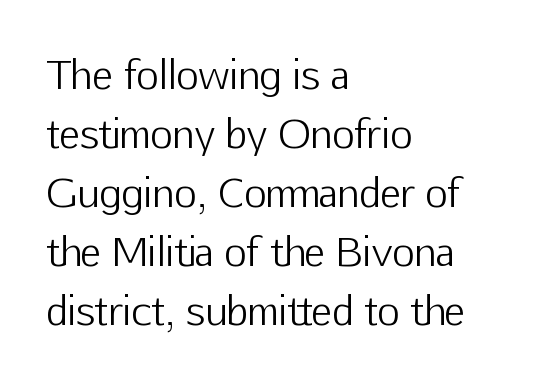
The image shows 39 px light sans-serif type, upright; set left-aligned, normal line spacing (1.51x), normal letter spacing, not underlined; low stroke contrast and a medium x-height.
